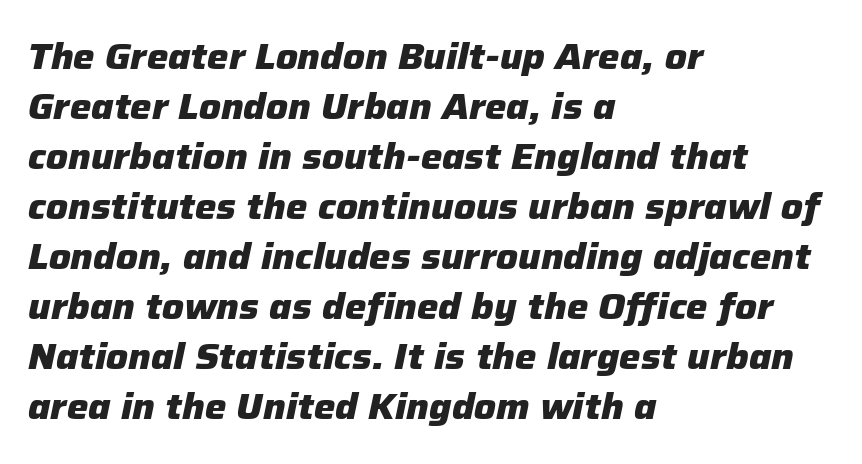
One glance says typical: line gaps are just what's usual. The line texture is even and compact thanks to regular tracking. The lines in this sample share a left origin and differ only in where they stop. Compared with ordinary roman type, these characters are visibly tilted.
